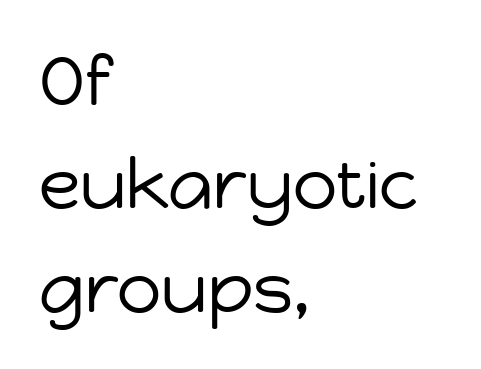
Q: Is the text bold? A: No.
Q: Is the text italic (slanted)? A: No, it is upright.
Q: Is the typeface a serif or a sans-serif typeface? A: Sans-serif.
Q: Is the text underlined? A: No.
Q: How is the paragraph aligned? A: Left-aligned.
Q: Is the spacing between letters normal or unusually wide? A: Normal.
Q: Is the spacing between lines tight, normal or loose? A: Normal.
Q: Width (condensed, normal, or wide)? A: Normal.
Q: Stroke contrast? A: Low.
Q: x-height? A: Medium.
Q: Monospaced? A: No.
